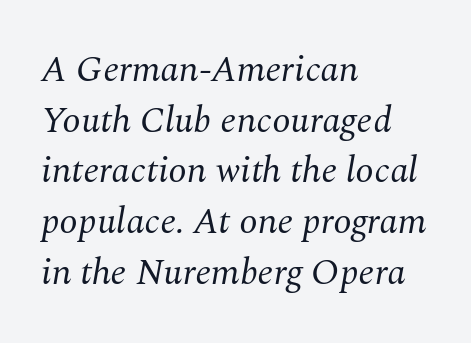
{"serif": "yes", "italic": "yes", "lean": "right", "slant_degrees": 10, "bold": "no", "weight": "regular", "width": "normal", "stroke_contrast": "medium", "x_height": "medium", "monospaced": "no", "underline": "no", "align": "left", "line_spacing": "normal", "line_spacing_ratio": 1.37, "letter_spacing": "normal", "letter_spacing_em": 0.0, "glyph_px": 37}
